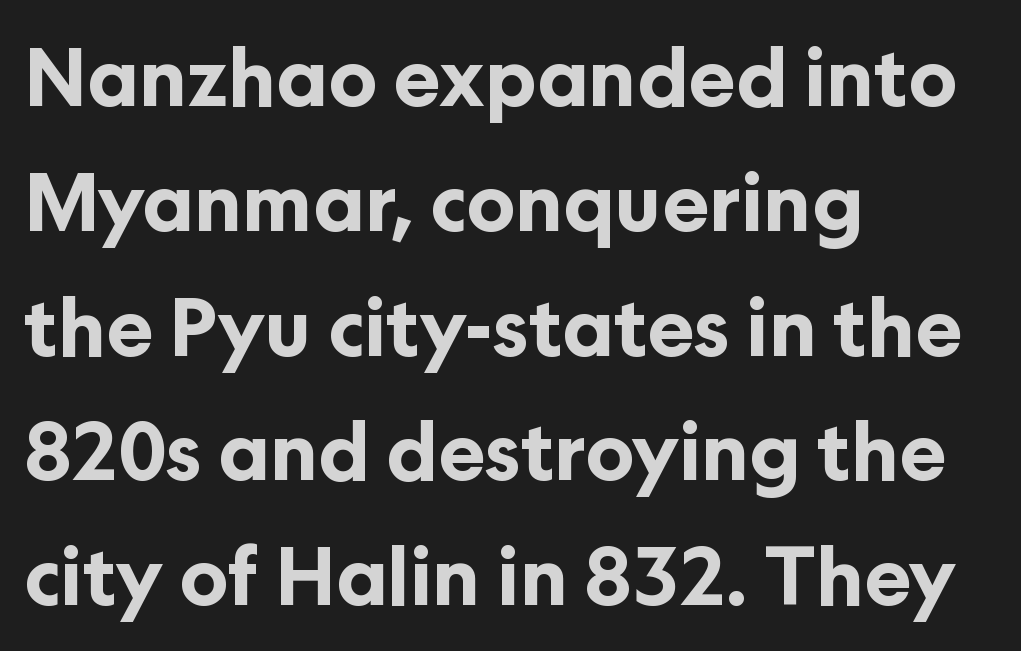
The image shows 79 px bold sans-serif type, upright; set left-aligned, normal line spacing (1.58x), normal letter spacing, not underlined; low stroke contrast and a medium x-height.
